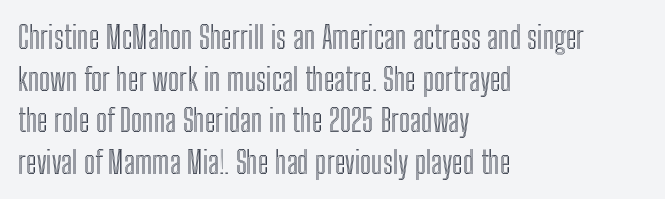
{"italic": "no", "width": "condensed", "x_height": "medium", "monospaced": "no", "underline": "no", "align": "left", "line_spacing": "normal", "line_spacing_ratio": 1.34, "letter_spacing": "normal", "letter_spacing_em": 0.0, "glyph_px": 31}
